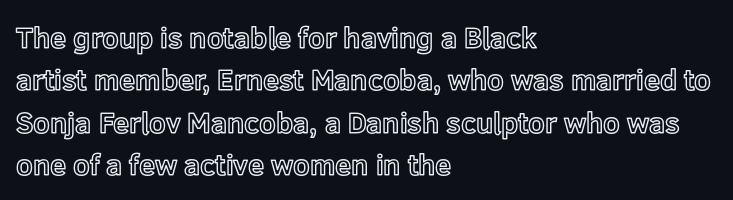
The image shows 29 px text type, upright; set left-aligned, normal line spacing (1.46x), normal letter spacing, not underlined; a medium x-height.
